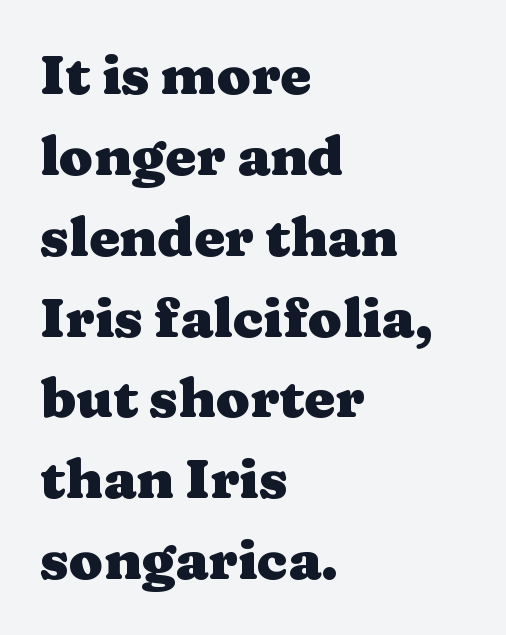
Typographic density is high because the face is bold. The rag falls on the right side of this text block. Whoever set this chose a conventional vertical rhythm. The passage shown is not underscored anywhere. A typesetter would label this face a serif.
